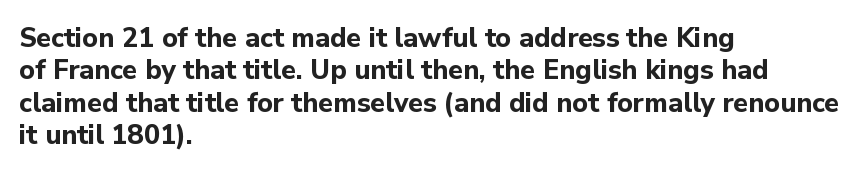
Q: Is the text bold? A: Yes.
Q: Is the text italic (slanted)? A: No, it is upright.
Q: Is the text underlined? A: No.
Q: How is the paragraph aligned? A: Left-aligned.
Q: Is the spacing between letters normal or unusually wide? A: Normal.
